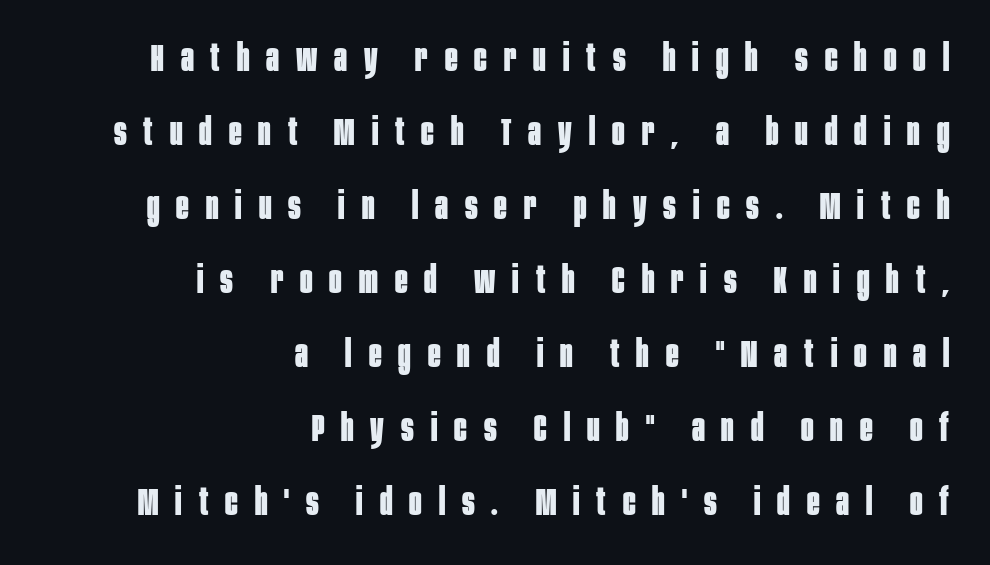
The paragraph shown leans on its right margin. You could not count columns in this text — the font is proportionally spaced. This block would shrink considerably if given ordinary leading; it's expanded now. The letterforms stand isolated, each surrounded by extra space. This sample uses a sans-serif face. Every stem runs plumb, perpendicular to the baseline.
